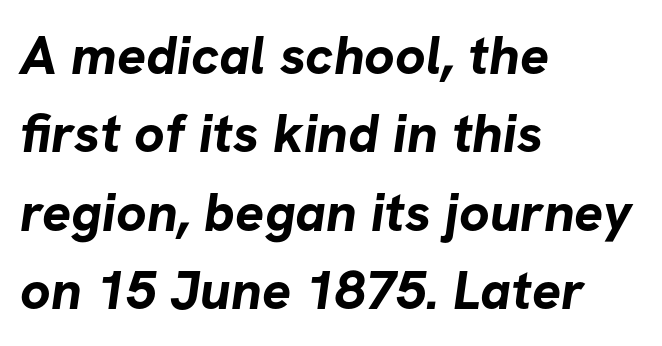
Q: Is the text bold? A: Yes.
Q: Is the typeface a serif or a sans-serif typeface? A: Sans-serif.
Q: Is the text underlined? A: No.
Q: How is the paragraph aligned? A: Left-aligned.
Q: Is the spacing between letters normal or unusually wide? A: Normal.
Q: Is the spacing between lines tight, normal or loose? A: Normal.
Q: Width (condensed, normal, or wide)? A: Normal.
Q: Stroke contrast? A: Low.
Q: x-height? A: Medium.
Q: Monospaced? A: No.
